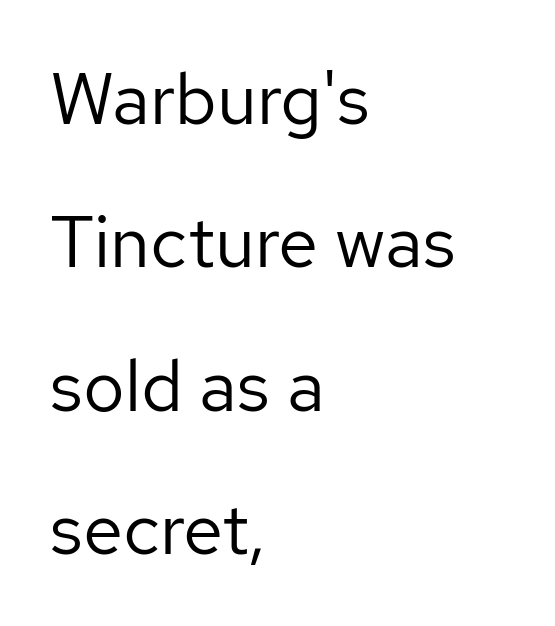
Q: Is the text bold? A: No.
Q: Is the text italic (slanted)? A: No, it is upright.
Q: Is the typeface a serif or a sans-serif typeface? A: Sans-serif.
Q: Is the text underlined? A: No.
Q: How is the paragraph aligned? A: Left-aligned.
Q: Is the spacing between letters normal or unusually wide? A: Normal.
Q: Is the spacing between lines tight, normal or loose? A: Loose.
Q: Width (condensed, normal, or wide)? A: Normal.
Q: Stroke contrast? A: Low.
Q: x-height? A: Medium.
Q: Monospaced? A: No.
